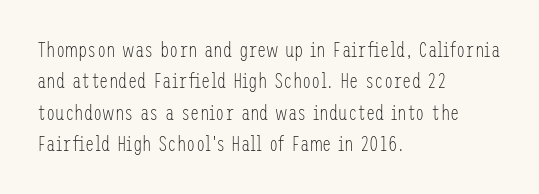
{"italic": "no", "bold": "no", "underline": "no", "align": "left", "line_spacing": "normal", "line_spacing_ratio": 1.5, "letter_spacing": "normal", "letter_spacing_em": 0.0, "glyph_px": 21}
